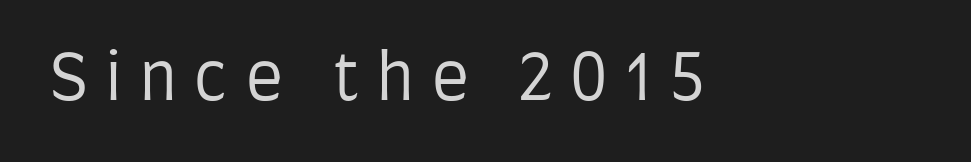
The image shows 63 px regular-weight, condensed sans-serif type, upright; set unusually wide letter spacing (+0.26 em), not underlined; low stroke contrast and a large x-height.
